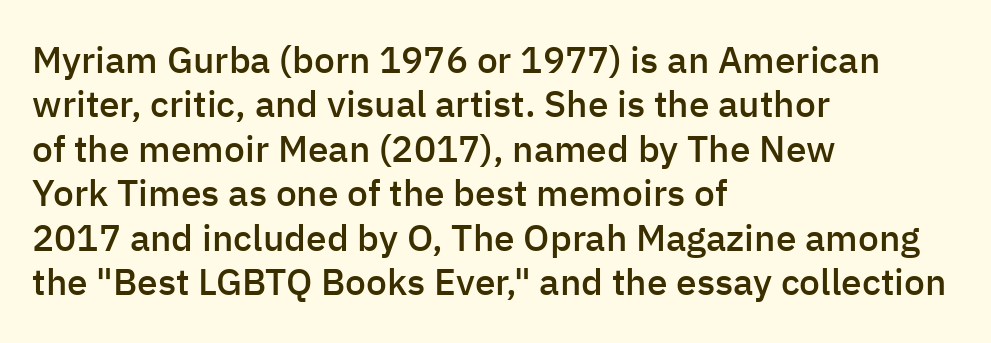
If you drew a line through each stem, it would be perfectly vertical. The type family on display is of the sans-serif kind. These lines are set flush left with a ragged right edge. This is moderately heavy type, rendered in semibold. Words appear dense and cohesive because spacing is normal.
